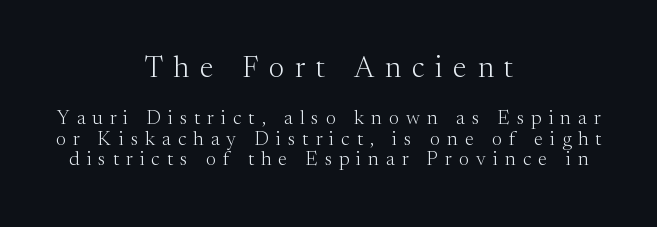
Rows of type sit shoulder to shoulder in the vertical direction. The font sits on the lighter half of the weight spectrum, regular included. Bare-footed words on every line. The type sits square on the baseline with zero lean. This rendering uses center alignment, leaving both contours irregular but symmetric. Here the designer chose a conventional face with non-uniform glyph widths.
